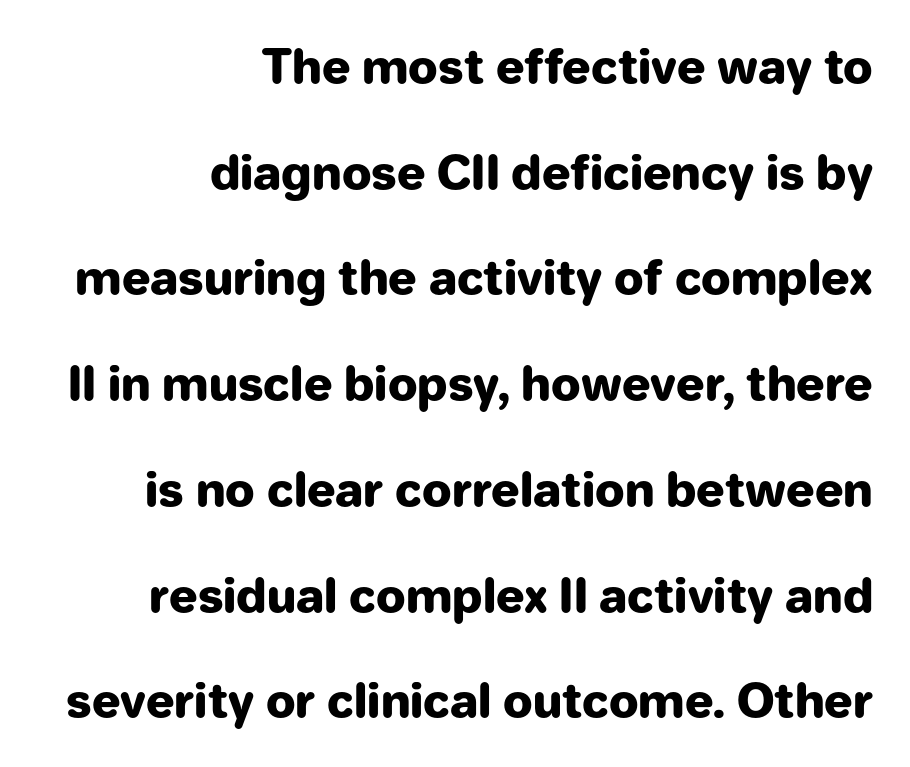
The image shows 47 px heavy sans-serif type, upright; set right-aligned, loose line spacing (2.25x), normal letter spacing, not underlined; low stroke contrast and a medium x-height.
